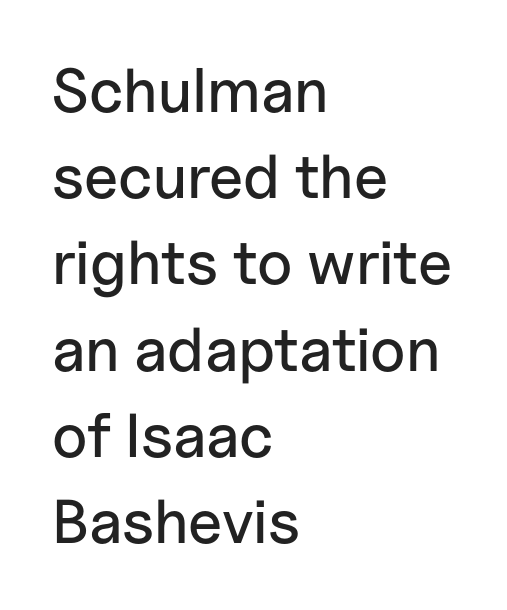
The image shows 62 px sans-serif type, upright; set left-aligned, normal line spacing (1.39x), normal letter spacing, not underlined; low stroke contrast and a medium x-height.
